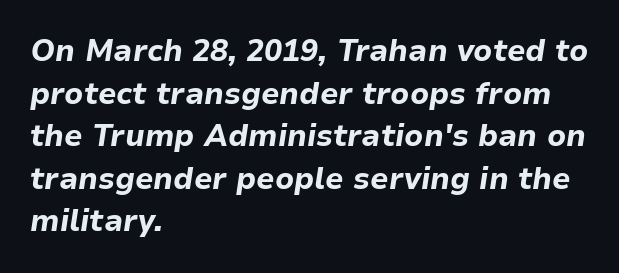
The image shows 30 px bold type, italic (leaning right); set left-aligned, normal line spacing (1.42x), normal letter spacing, not underlined; low stroke contrast and a medium x-height.
